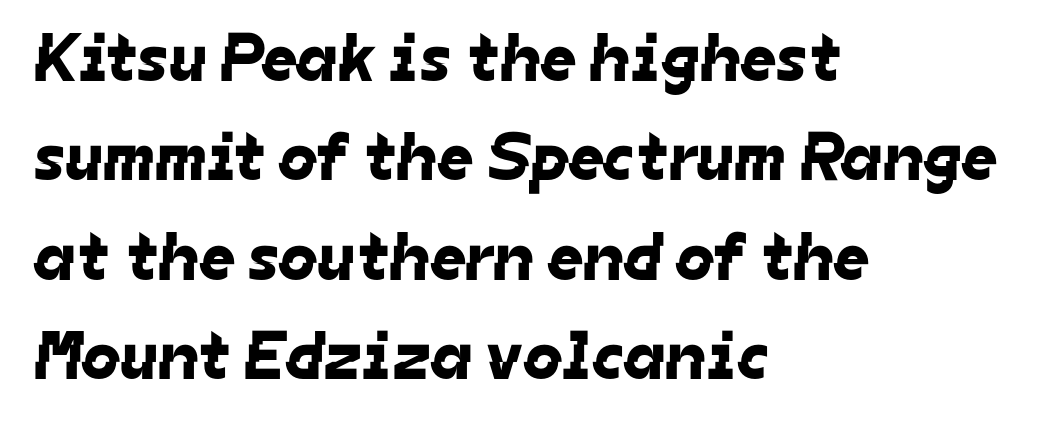
The image shows 69 px sans-serif type; set left-aligned, normal line spacing (1.44x), normal letter spacing, not underlined; low stroke contrast and a medium x-height.
